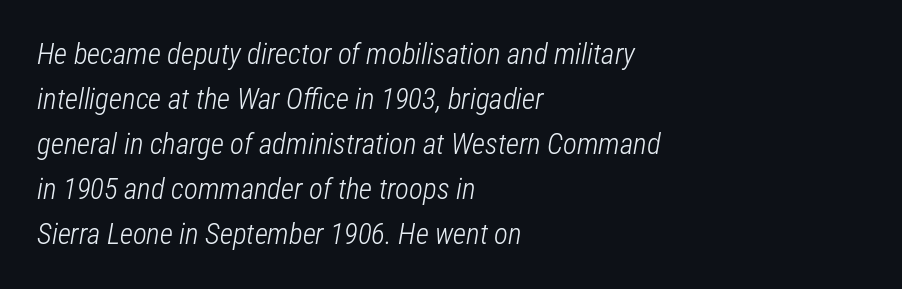
Q: Is the text bold? A: No.
Q: Is the text italic (slanted)? A: Yes, it leans right by about 12 degrees.
Q: Is the text underlined? A: No.
Q: How is the paragraph aligned? A: Left-aligned.
Q: Is the spacing between letters normal or unusually wide? A: Normal.
Q: Is the spacing between lines tight, normal or loose? A: Normal.
Q: Width (condensed, normal, or wide)? A: Condensed.
Q: Stroke contrast? A: Low.
Q: x-height? A: Medium.
Q: Monospaced? A: No.
